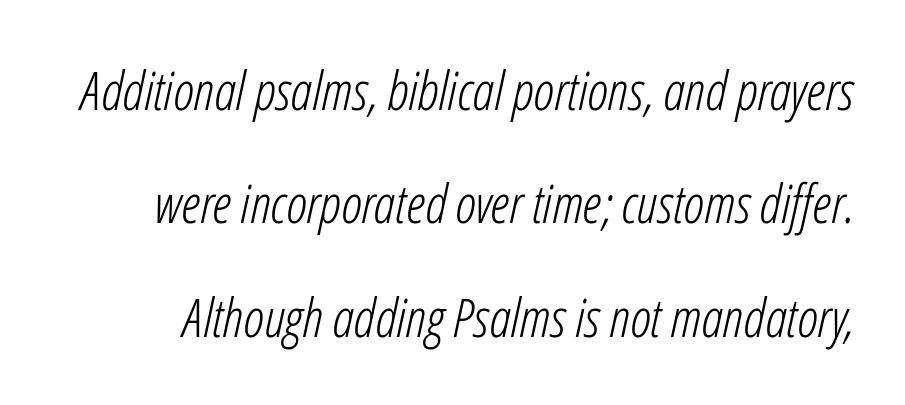
Stems here are at most as thick as an everyday book face. Proportional: the letters do not fall into vertical columns. The strip under each line holds only bare page. The specimen reads as italic at a glance.
